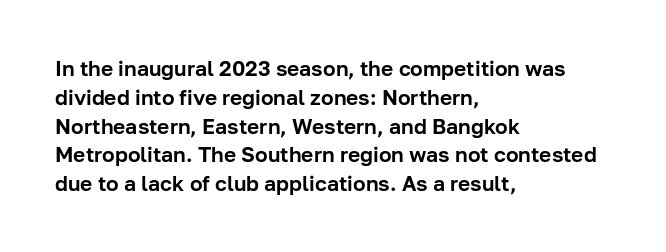
The compositor pushed each line to the left boundary. The strip under each line holds only bare page. When letters stand straight like this, we call the style roman or upright. Letter spacing: default. In terms of leading, this rendering sits right in the middle.
